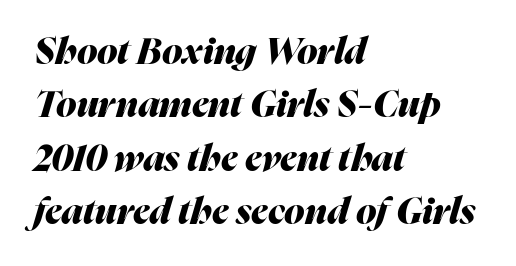
{"italic": "yes", "lean": "right", "slant_degrees": 16, "bold": "yes", "weight": "heavy", "width": "normal", "stroke_contrast": "medium", "x_height": "medium", "monospaced": "no", "underline": "no", "align": "left", "line_spacing": "normal", "line_spacing_ratio": 1.44, "letter_spacing": "normal", "letter_spacing_em": 0.0, "glyph_px": 37}
